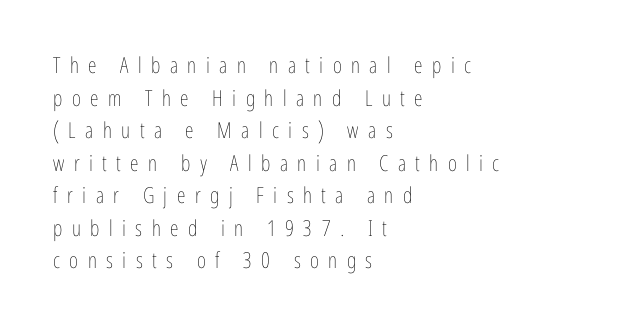
The image shows 22 px text type, upright; set left-aligned, normal line spacing (1.48x), unusually wide letter spacing (+0.43 em), not underlined.
